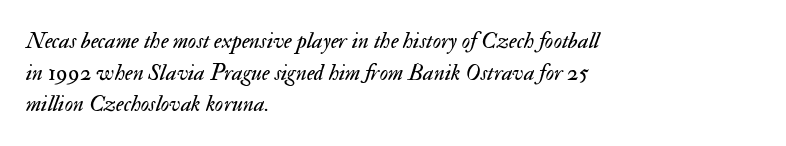
Q: Is the text bold? A: No.
Q: Is the text italic (slanted)? A: Yes, it leans right by about 17 degrees.
Q: Is the text underlined? A: No.
Q: How is the paragraph aligned? A: Left-aligned.
Q: Is the spacing between letters normal or unusually wide? A: Normal.
Q: Is the spacing between lines tight, normal or loose? A: Normal.
